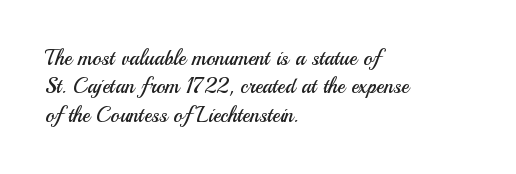
Evenly set lines give the paragraph a standard silhouette. Students, note that the glyphs here touch the page at normal intervals. Typeset ragged right — the left edge is the straight one.
